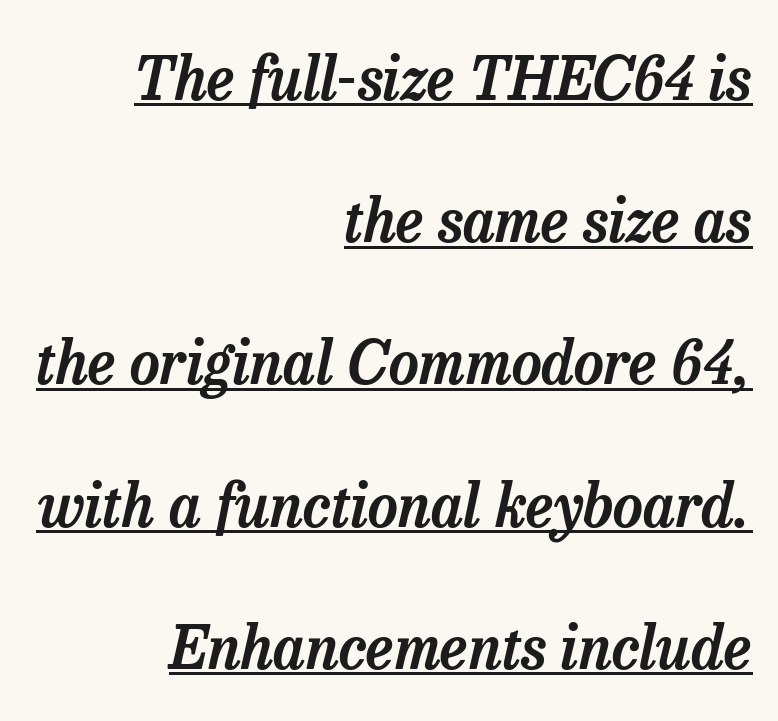
Q: Is the text italic (slanted)? A: Yes, it leans right by about 13 degrees.
Q: Is the typeface a serif or a sans-serif typeface? A: Serif.
Q: Is the text underlined? A: Yes.
Q: How is the paragraph aligned? A: Right-aligned.
Q: Is the spacing between letters normal or unusually wide? A: Normal.
Q: Is the spacing between lines tight, normal or loose? A: Loose.
Q: Width (condensed, normal, or wide)? A: Normal.
Q: Stroke contrast? A: Low.
Q: x-height? A: Medium.
Q: Monospaced? A: No.
